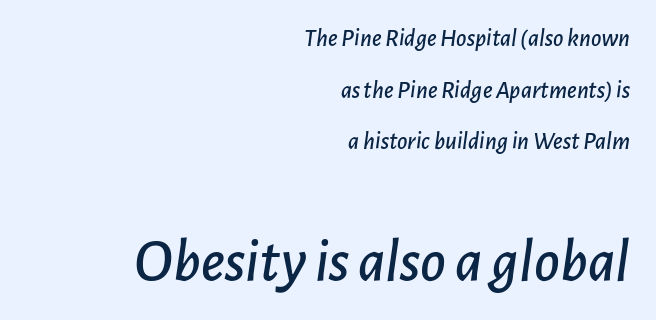
Q: Is the text italic (slanted)? A: Yes, it leans right by about 7 degrees.
Q: Is the text underlined? A: No.
Q: How is the paragraph aligned? A: Right-aligned.
Q: Is the spacing between letters normal or unusually wide? A: Normal.
Q: Is the spacing between lines tight, normal or loose? A: Loose.
Q: Which block of text is set in a larger size, the first (top) or the second (bottom)? A: The second (bottom) one.
Q: Width (condensed, normal, or wide)? A: Normal.
Q: Stroke contrast? A: Low.
Q: x-height? A: Medium.
Q: Monospaced? A: No.
